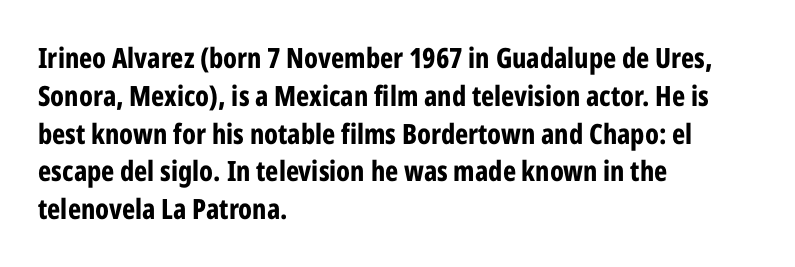
Q: Is the text bold? A: Yes.
Q: Is the text italic (slanted)? A: No, it is upright.
Q: Is the typeface a serif or a sans-serif typeface? A: Sans-serif.
Q: Is the text underlined? A: No.
Q: How is the paragraph aligned? A: Left-aligned.
Q: Is the spacing between letters normal or unusually wide? A: Normal.
Q: Is the spacing between lines tight, normal or loose? A: Normal.
Q: Width (condensed, normal, or wide)? A: Condensed.
Q: Stroke contrast? A: Low.
Q: x-height? A: Medium.
Q: Monospaced? A: No.
